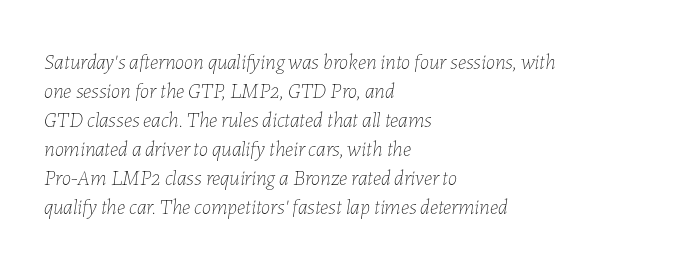
This sample uses an oblique cut, with every glyph tilted off the vertical. Nothing heavy about these letters — not bold at all. Leading: standard. The passage is arranged the way most books set body copy — flush left. Characters follow at the spacing the type designer built in. Check the space under the baseline: it is left empty.
